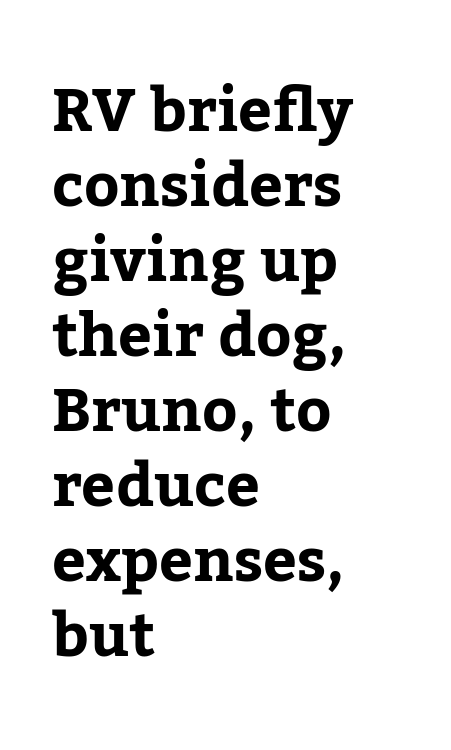
The image shows 60 px bold serif type, upright; set left-aligned, normal line spacing (1.25x), normal letter spacing, not underlined; low stroke contrast and a medium x-height.
